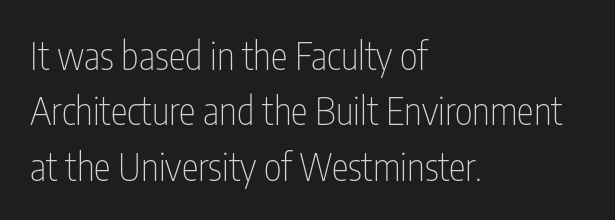
The image shows 38 px thin, condensed sans-serif type, upright; set left-aligned, normal line spacing (1.46x), normal letter spacing, not underlined; low stroke contrast and a medium x-height.
